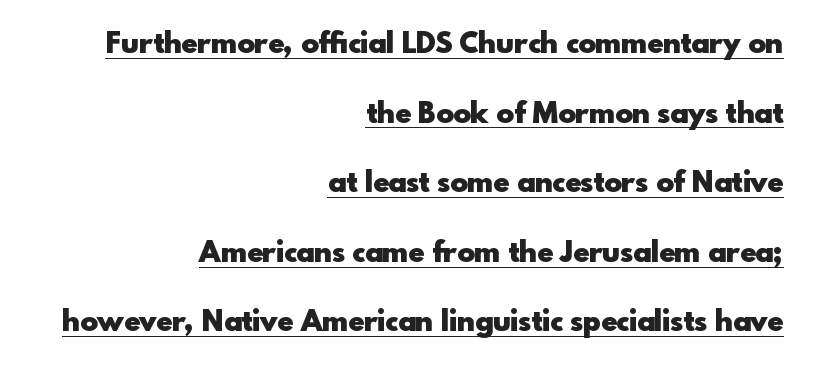
Caption: standard tracking, unaltered. A baseline rule has been typeset under these characters. Think of a printed novel: that variable character pitch is what you see here. This sample is right-justified, so line beginnings fall wherever the words allow. Compared with typical paragraphs, the rows here are farther apart. Rendered with straight, roman letterforms.
